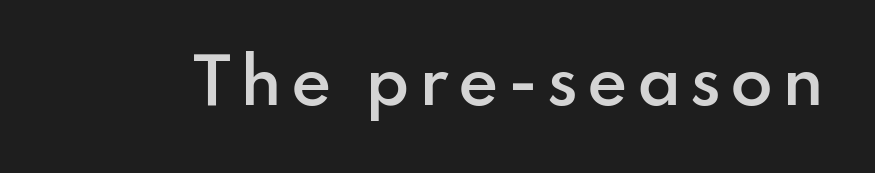
{"serif": "no", "italic": "no", "bold": "semi", "weight": "semibold", "width": "normal", "stroke_contrast": "low", "x_height": "small", "monospaced": "no", "underline": "no", "glyph_px": 62}
